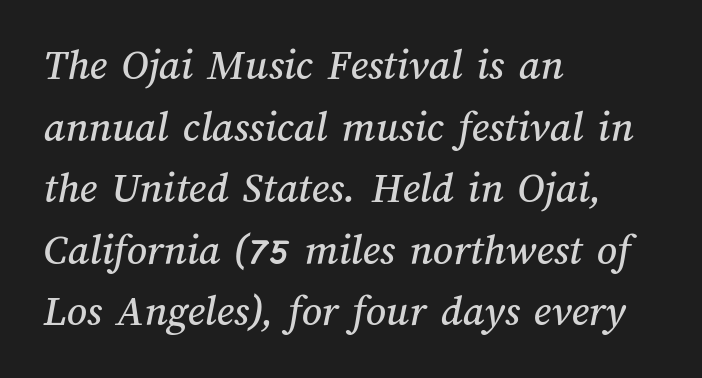
{"width": "normal", "stroke_contrast": "medium", "x_height": "medium", "monospaced": "no", "underline": "no", "align": "left", "line_spacing": "normal", "line_spacing_ratio": 1.4, "letter_spacing": "normal", "letter_spacing_em": 0.0, "glyph_px": 44}
